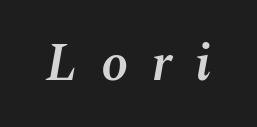
The image shows 54 px semibold type, italic (leaning right); set unusually wide letter spacing (+0.43 em), not underlined; medium stroke contrast and a medium x-height.
